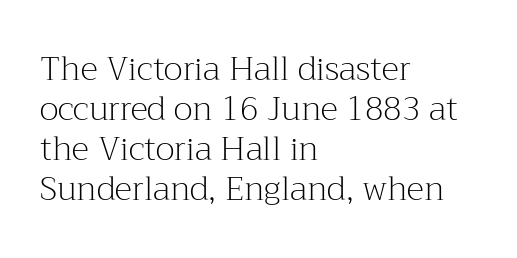
The image shows 33 px light serif type, upright; set left-aligned, line spacing 1.21x, normal letter spacing, not underlined; medium stroke contrast and a medium x-height.
